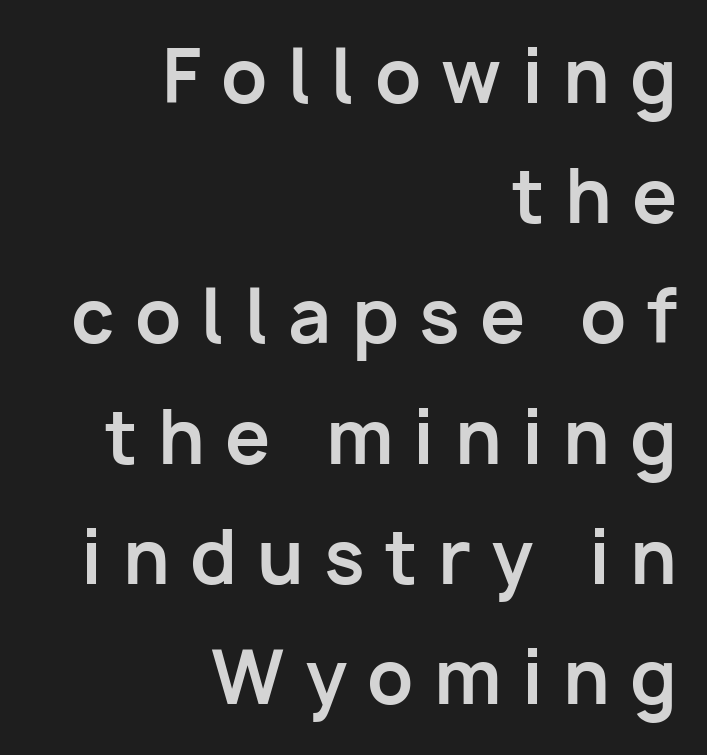
Weight check: bold — yes, fully. No word sits above an underline. The axis of the letterforms is exactly vertical. What stands out about the letter spacing? Its width — letters are far apart.
